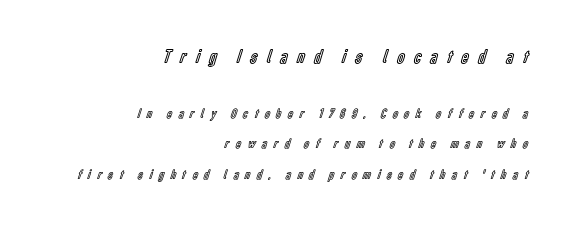
The image shows 20 px text type; set right-aligned, loose line spacing (2.16x), unusually wide letter spacing (+0.48 em), not underlined; the first (top) block is 1.43x larger.
